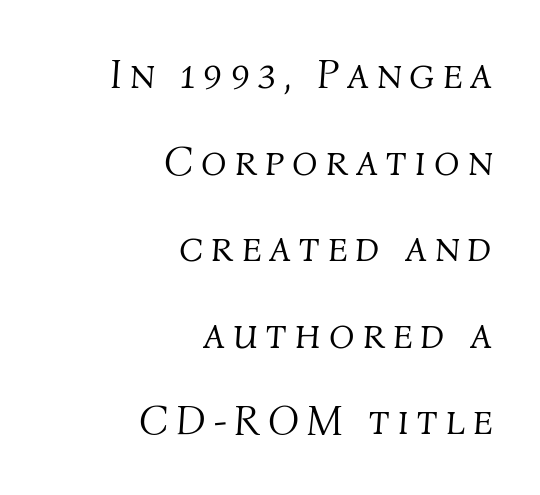
The image shows 42 px light type, italic (leaning right); set right-aligned, loose line spacing (2.06x), not underlined; medium stroke contrast and a medium x-height.
